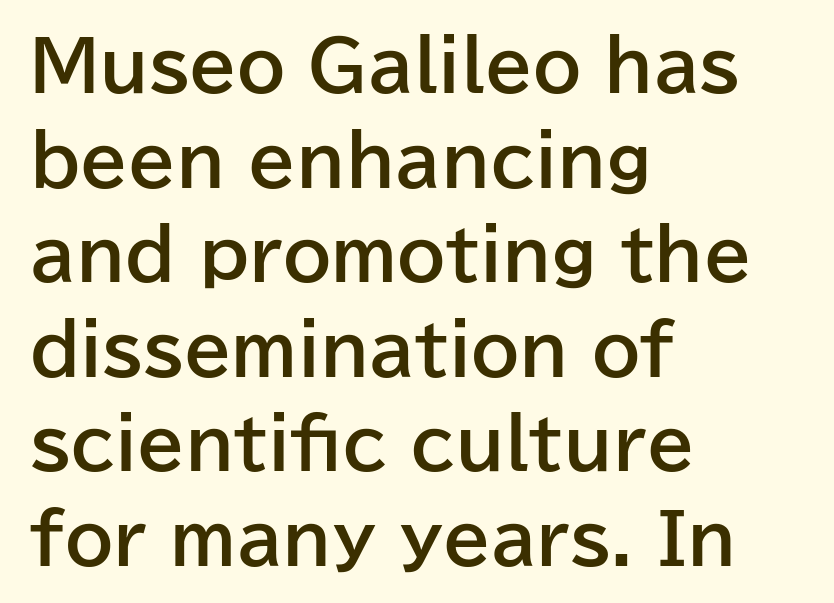
{"serif": "no", "italic": "no", "bold": "yes", "weight": "bold", "width": "normal", "stroke_contrast": "low", "x_height": "medium", "monospaced": "no", "underline": "no", "align": "left", "line_spacing": "normal", "line_spacing_ratio": 1.37, "letter_spacing": "normal", "letter_spacing_em": 0.0, "glyph_px": 69}
